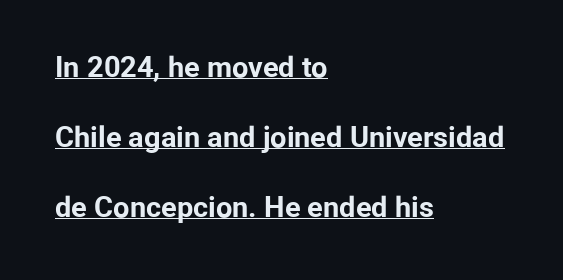
Q: Is the text bold? A: Yes.
Q: Is the text italic (slanted)? A: No, it is upright.
Q: Is the typeface a serif or a sans-serif typeface? A: Sans-serif.
Q: Is the text underlined? A: Yes.
Q: How is the paragraph aligned? A: Left-aligned.
Q: Is the spacing between letters normal or unusually wide? A: Normal.
Q: Is the spacing between lines tight, normal or loose? A: Loose.
Q: Width (condensed, normal, or wide)? A: Normal.
Q: Stroke contrast? A: Low.
Q: x-height? A: Medium.
Q: Monospaced? A: No.
